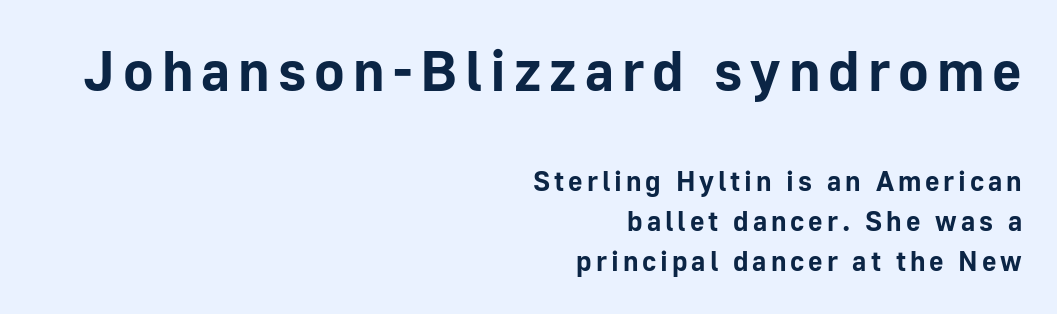
Q: Is the text bold? A: Yes.
Q: Is the text italic (slanted)? A: No, it is upright.
Q: Is the typeface a serif or a sans-serif typeface? A: Sans-serif.
Q: Is the text underlined? A: No.
Q: How is the paragraph aligned? A: Right-aligned.
Q: Is the spacing between lines tight, normal or loose? A: Normal.
Q: Which block of text is set in a larger size, the first (top) or the second (bottom)? A: The first (top) one.
Q: Width (condensed, normal, or wide)? A: Normal.
Q: Stroke contrast? A: Low.
Q: x-height? A: Medium.
Q: Monospaced? A: No.
